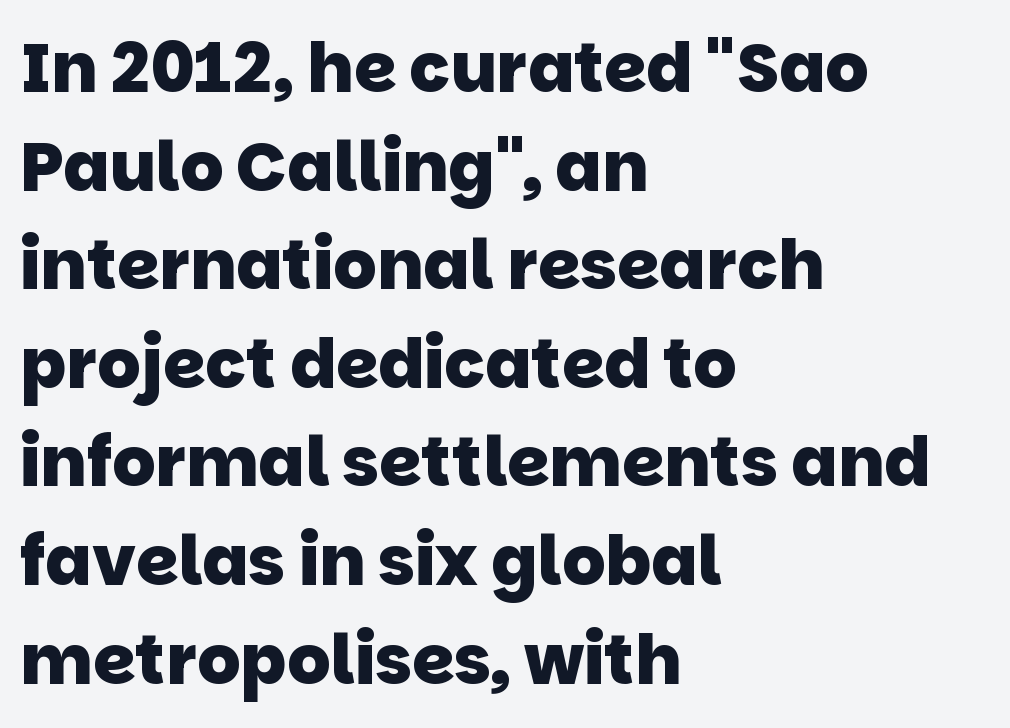
The image shows 68 px heavy sans-serif type; set left-aligned, normal line spacing (1.45x), normal letter spacing, not underlined; low stroke contrast and a large x-height.
